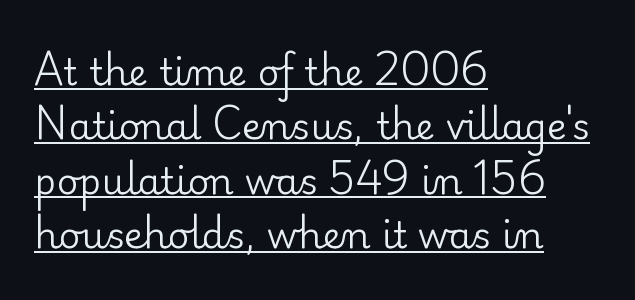
Q: Is the text bold? A: No.
Q: Is the text italic (slanted)? A: No, it is upright.
Q: Is the typeface a serif or a sans-serif typeface? A: Serif.
Q: Is the text underlined? A: Yes.
Q: How is the paragraph aligned? A: Left-aligned.
Q: Is the spacing between letters normal or unusually wide? A: Normal.
Q: Is the spacing between lines tight, normal or loose? A: Normal.
Q: Width (condensed, normal, or wide)? A: Normal.
Q: Stroke contrast? A: Low.
Q: x-height? A: Small.
Q: Monospaced? A: No.
